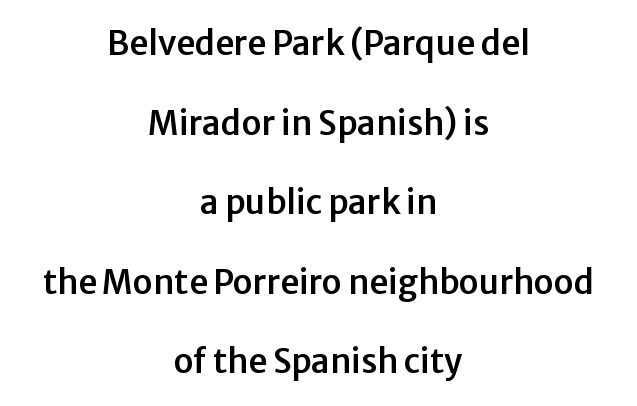
{"serif": "no", "italic": "no", "width": "normal", "stroke_contrast": "low", "x_height": "medium", "monospaced": "no", "underline": "no", "align": "center", "line_spacing": "loose", "line_spacing_ratio": 2.41, "letter_spacing": "normal", "letter_spacing_em": 0.0, "glyph_px": 33}
